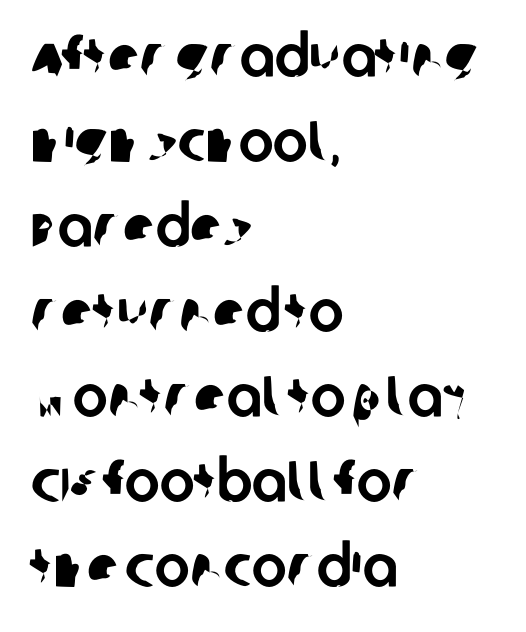
Regarding leading, the lines here are spaced in the standard way. To sum up the face: it is a sans, with no serifs. The face used here is proportionally spaced, like ordinary book or web type. Words appear dense and cohesive because spacing is normal.
